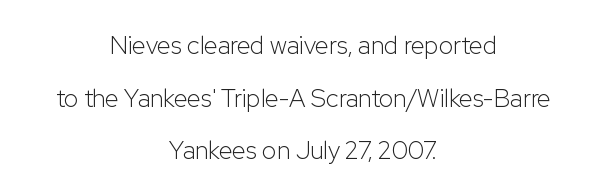
{"italic": "no", "bold": "no", "underline": "no", "align": "center", "line_spacing": "loose", "line_spacing_ratio": 2.11, "letter_spacing": "normal", "letter_spacing_em": 0.0, "glyph_px": 25}
